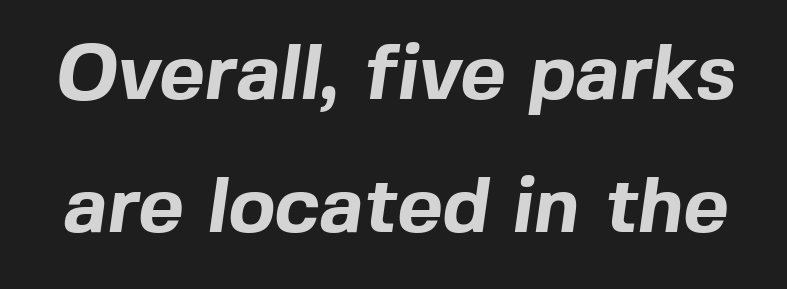
The image shows 78 px bold sans-serif type; set line spacing 1.71x, normal letter spacing, not underlined; a medium x-height.
